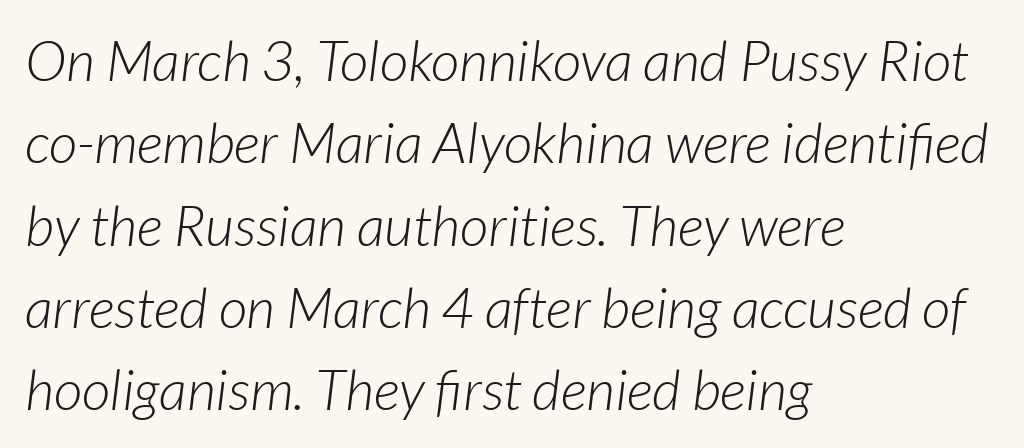
The image shows 56 px light type, italic (leaning right); set left-aligned, normal line spacing (1.47x), normal letter spacing, not underlined; low stroke contrast and a medium x-height.
